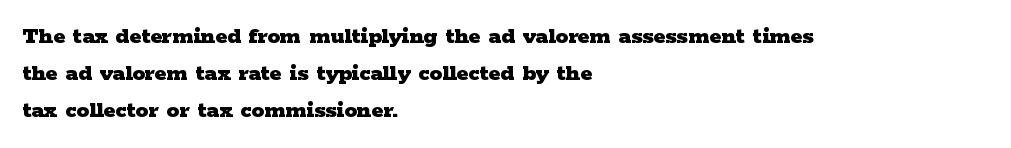
{"italic": "no", "bold": "yes", "underline": "no", "align": "left", "line_spacing": "normal", "line_spacing_ratio": 1.49, "letter_spacing": "normal", "letter_spacing_em": 0.0, "glyph_px": 25}
